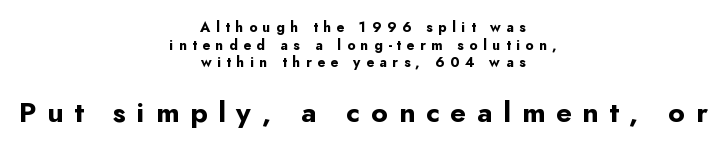
{"serif": "no", "italic": "no", "bold": "yes", "weight": "bold", "width": "normal", "stroke_contrast": "low", "x_height": "small", "monospaced": "no", "underline": "no", "align": "center", "line_spacing": "normal", "line_spacing_ratio": 1.26, "letter_spacing": "wide", "letter_spacing_em": 0.39, "larger_block": "second", "size_ratio": 2.0, "glyph_px": 28}
